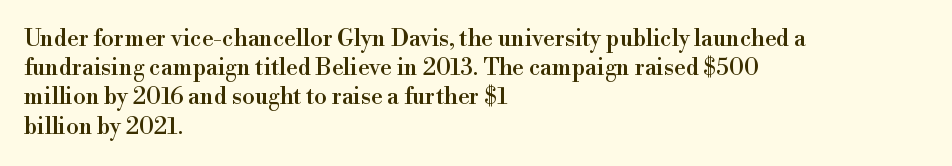
The image shows 23 px text type, upright; set left-aligned, normal line spacing (1.27x), normal letter spacing, not underlined.
